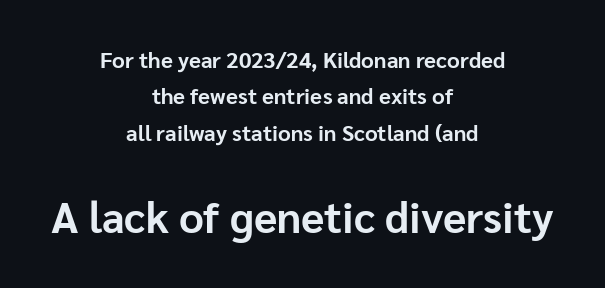
The image shows 43 px bold sans-serif type, upright; set centered, normal line spacing (1.65x), normal letter spacing, not underlined; the second (bottom) block is 1.95x larger; low stroke contrast and a medium x-height.
